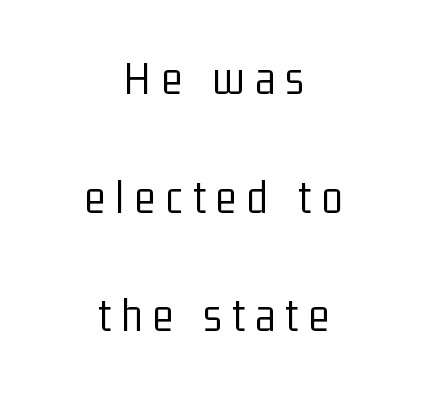
The image shows 48 px light, condensed sans-serif type, upright; set centered, loose line spacing (2.47x), unusually wide letter spacing (+0.22 em), not underlined; low stroke contrast and a medium x-height.
